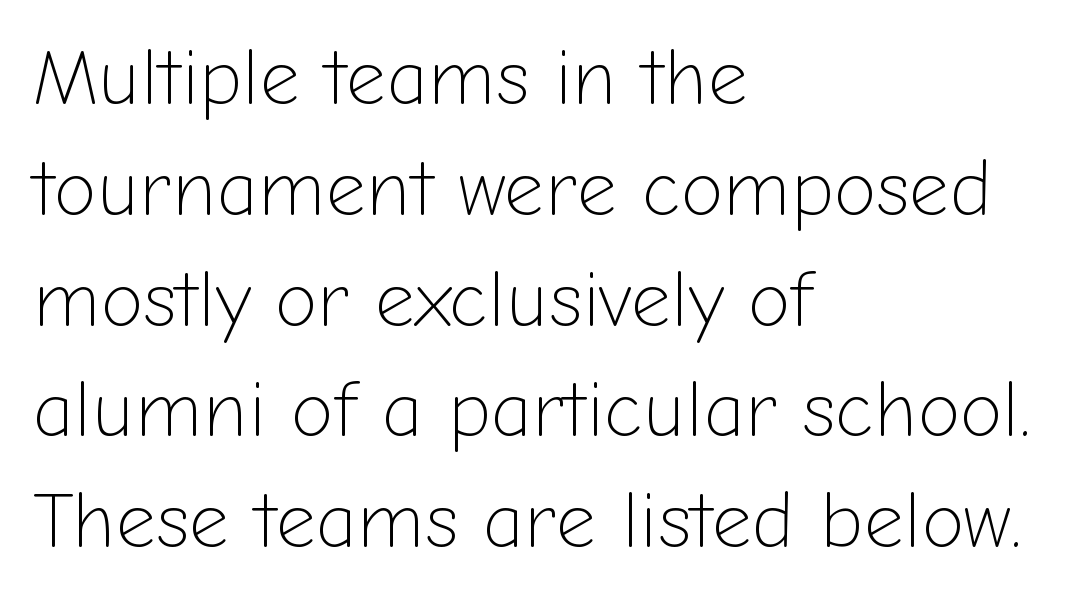
{"serif": "no", "italic": "no", "bold": "no", "weight": "light", "width": "normal", "stroke_contrast": "low", "x_height": "medium", "monospaced": "no", "underline": "no", "align": "left", "line_spacing": "normal", "line_spacing_ratio": 1.42, "letter_spacing": "normal", "letter_spacing_em": 0.0, "glyph_px": 78}
